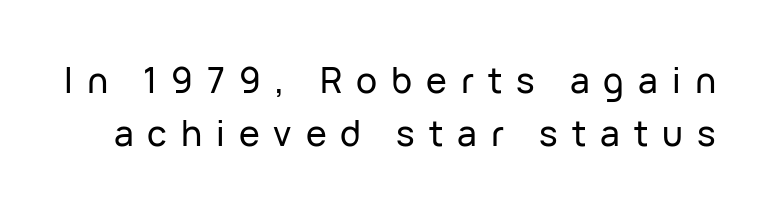
These lines are composed in type without serifs. The lines sit at an ordinary, default distance from one another. The lettering stays uniformly vertical, giving the passage a roman look. Looks like regular typesetting: each glyph gets only the width it needs. The gaps between neighbouring characters are conspicuously large. The zone under the glyphs is completely vacant.
